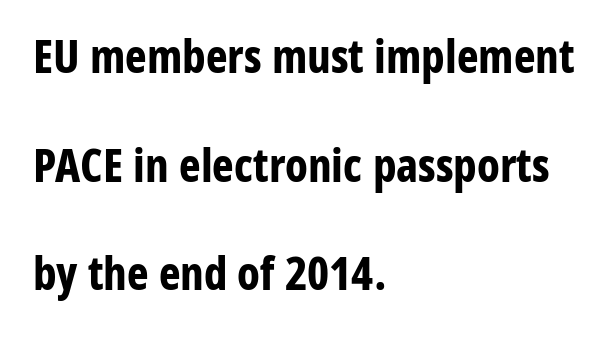
The image shows 46 px bold, condensed sans-serif type, upright; set left-aligned, loose line spacing (2.36x), normal letter spacing, not underlined; low stroke contrast and a medium x-height.
